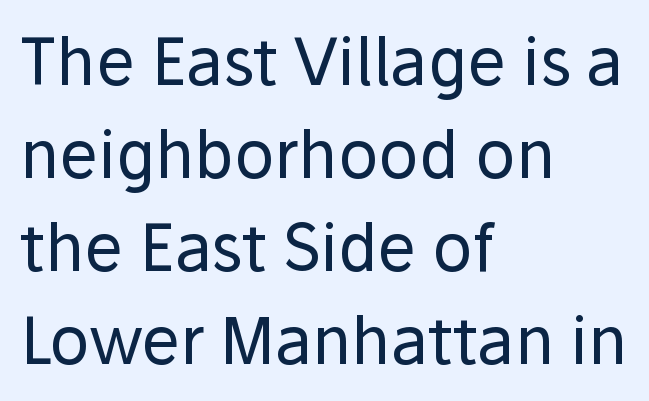
You could not count columns in this text — the font is proportionally spaced. Which margin do the lines hug? The left one — the right edge is uneven. The rows are spaced the way most documents space them. The type family on display is of the sans-serif kind.
